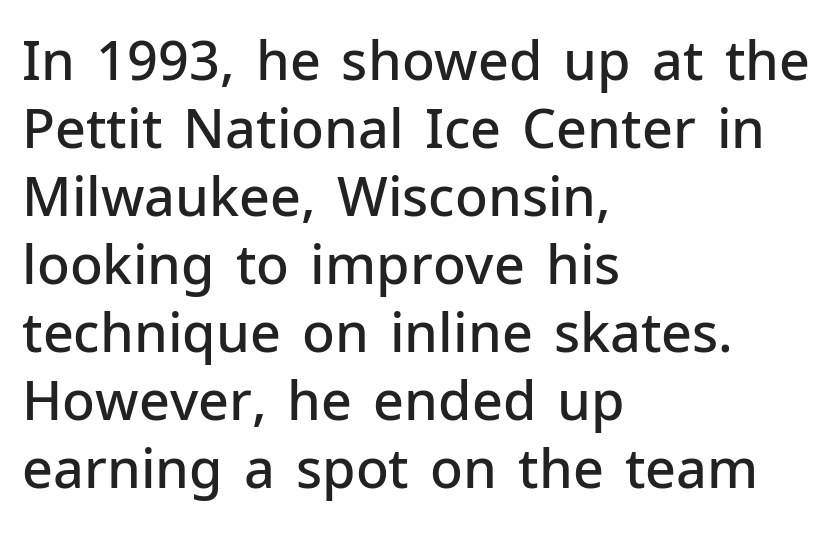
Q: Is the text bold? A: Semi-bold.
Q: Is the text italic (slanted)? A: No, it is upright.
Q: Is the typeface a serif or a sans-serif typeface? A: Sans-serif.
Q: Is the text underlined? A: No.
Q: How is the paragraph aligned? A: Left-aligned.
Q: Is the spacing between letters normal or unusually wide? A: Normal.
Q: Is the spacing between lines tight, normal or loose? A: Normal.
Q: Width (condensed, normal, or wide)? A: Normal.
Q: Stroke contrast? A: Low.
Q: x-height? A: Medium.
Q: Monospaced? A: No.
